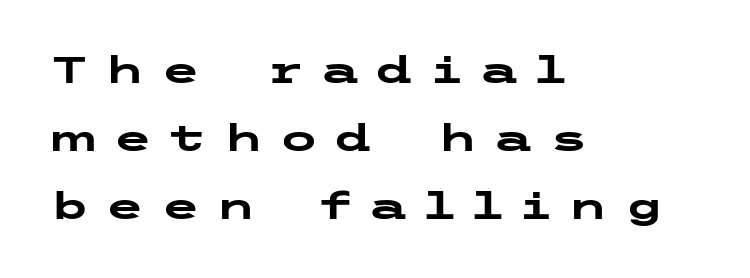
Q: Is the text bold? A: Yes.
Q: Is the text italic (slanted)? A: No, it is upright.
Q: Is the typeface a serif or a sans-serif typeface? A: Sans-serif.
Q: Is the text underlined? A: No.
Q: How is the paragraph aligned? A: Left-aligned.
Q: Is the spacing between letters normal or unusually wide? A: Unusually wide.
Q: Width (condensed, normal, or wide)? A: Wide.
Q: Stroke contrast? A: Low.
Q: x-height? A: Medium.
